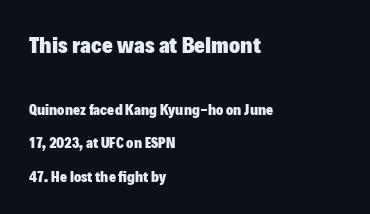
Q: Is the text bold? A: Yes.
Q: Is the text italic (slanted)? A: No, it is upright.
Q: Is the text underlined? A: No.
Q: How is the paragraph aligned? A: Left-aligned.
Q: Is the spacing between letters normal or unusually wide? A: Normal.
Q: Is the spacing between lines tight, normal or loose? A: Loose.
Q: Which block of text is set in a larger size, the first (top) or the second (bottom)? A: The first (top) one.
